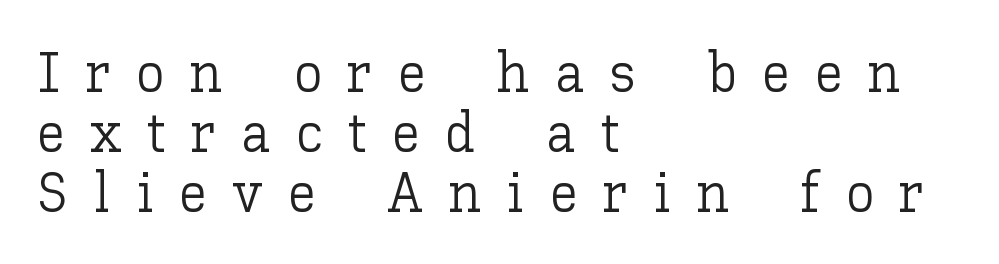
{"italic": "no", "bold": "no", "weight": "light", "width": "normal", "stroke_contrast": "low", "x_height": "medium", "monospaced": "no", "underline": "no", "align": "left", "line_spacing": "tight", "line_spacing_ratio": 1.05, "letter_spacing": "wide", "letter_spacing_em": 0.44, "glyph_px": 57}
